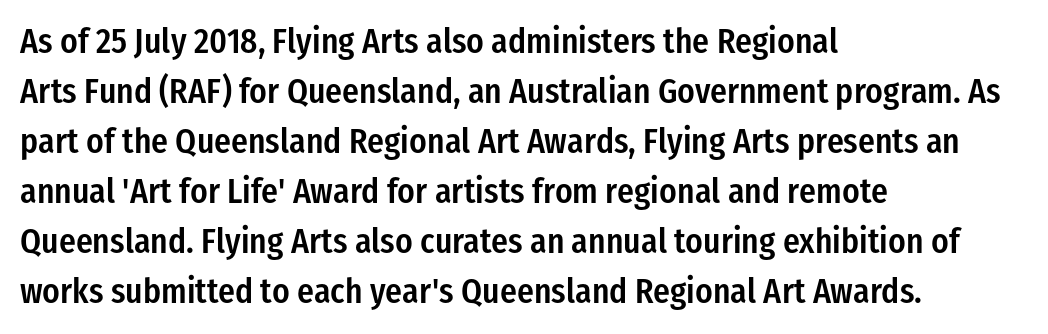
The specimen reads as upright at a glance. Nobody touched the tracking dial on this one. This is the in-between weight designers call semibold or demi. Serifs: no, the terminals of the letterforms are clean. Proportional: the letters do not fall into vertical columns. Check the space under the baseline: it is left empty.
